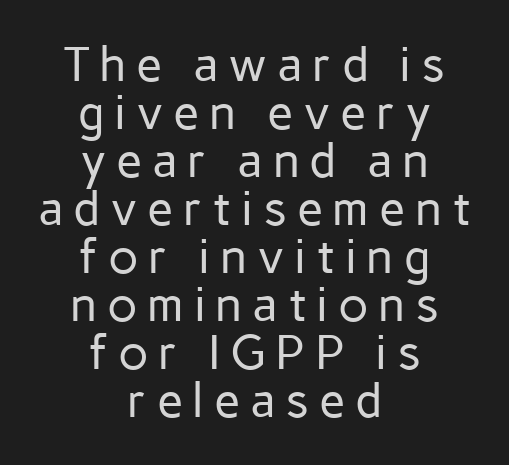
These glyphs show unthickened strokes, regular width or finer. If you folded the block vertically in half, each line would mirror itself in length. The passage shown is not underscored anywhere. Posture: upright roman. Summary of vertical rhythm: compact, with narrow interline spacing. The letterforms stand isolated, each surrounded by extra space.
